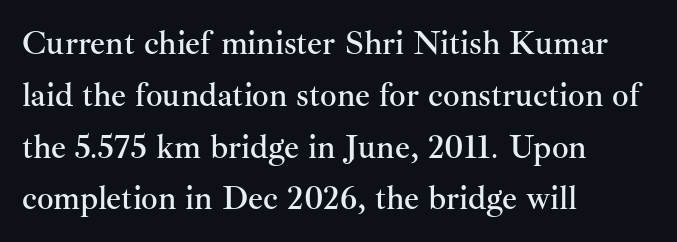
Note the varied advance widths — an 'i' is clearly narrower than an 'm'. The glyphs in this specimen are seriffed. Clear beneath every line of the passage. How are the letters spaced? Ordinarily, with no added tracking. The paragraph has a hard left edge and a soft right edge. Notice how the stems are strictly vertical — no italics here.
